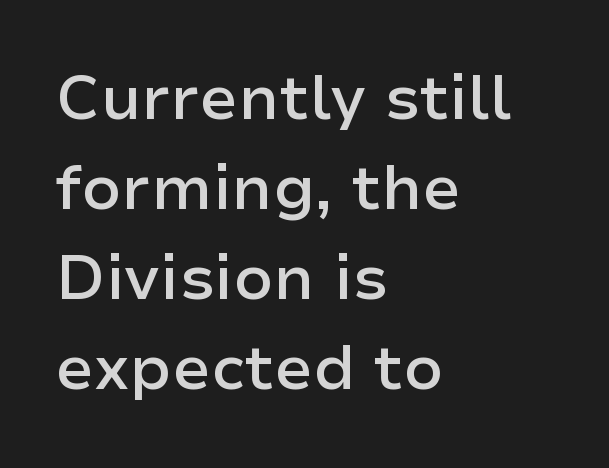
The baseline area is clear. The passage shown has conventional tracking throughout. Rendered with straight, roman letterforms. This sample has the flowing, uneven cadence of proportional lettering. The setting favours the left margin, as ordinary paragraphs usually do. Serif or sans? Sans — the stroke terminals are bare.
